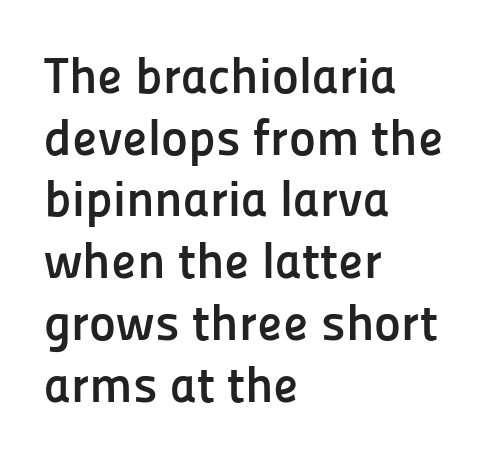
The image shows 51 px semibold sans-serif type, upright; set left-aligned, line spacing 1.21x, normal letter spacing, not underlined; low stroke contrast and a medium x-height.
